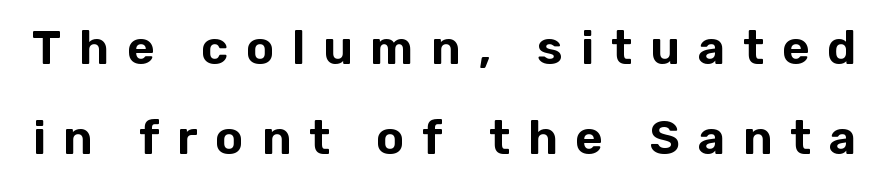
{"serif": "no", "italic": "no", "width": "normal", "stroke_contrast": "low", "x_height": "medium", "monospaced": "no", "underline": "no", "line_spacing": "loose", "line_spacing_ratio": 1.91, "letter_spacing": "wide", "letter_spacing_em": 0.38, "glyph_px": 47}
